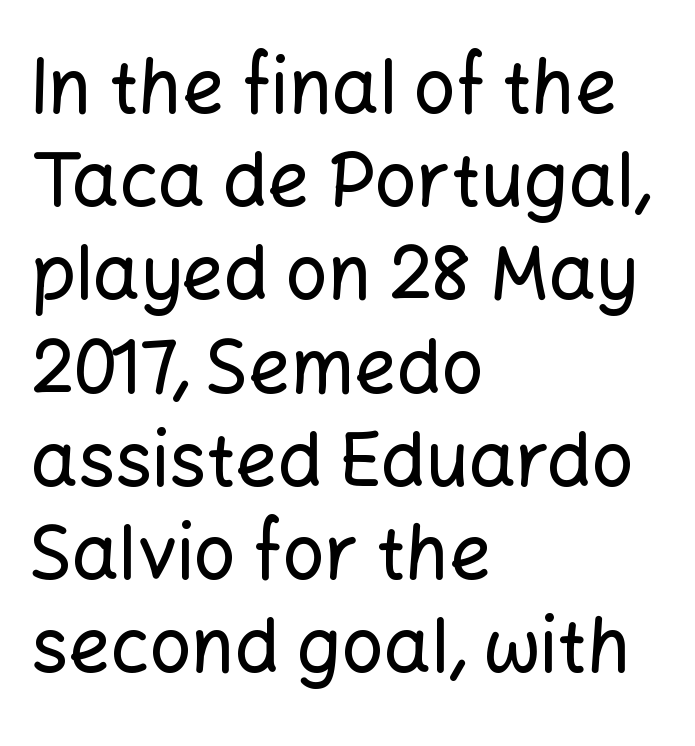
{"serif": "no", "italic": "no", "width": "normal", "stroke_contrast": "low", "x_height": "medium", "monospaced": "no", "underline": "no", "align": "left", "line_spacing": "normal", "line_spacing_ratio": 1.26, "letter_spacing": "normal", "letter_spacing_em": 0.0, "glyph_px": 74}
